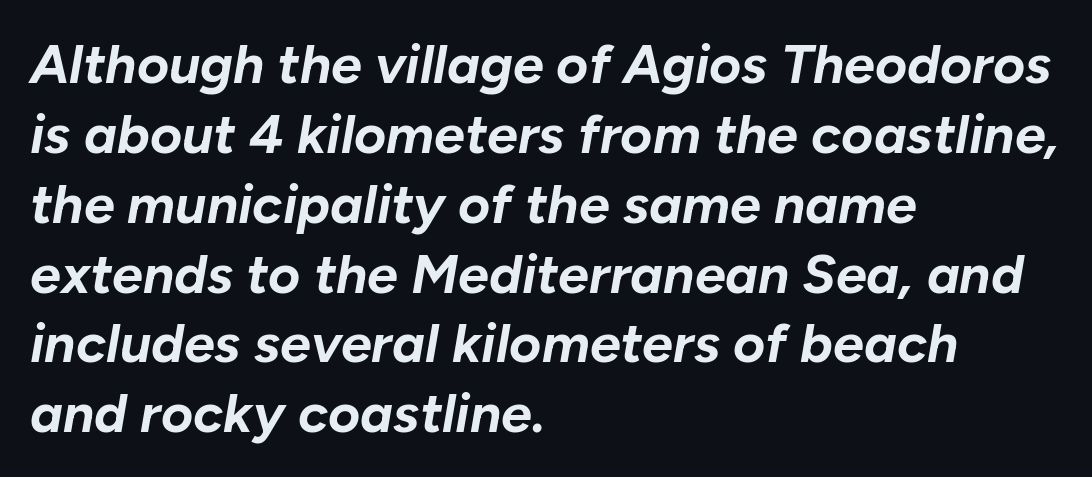
Chunky letters — that's bold for sure. Compared with ordinary roman type, these characters are visibly tilted. A normal amount of white space separates one row of letters from the next. Glance below the letters and you will spot only blank space. Students, note that the glyphs here touch the page at normal intervals.
